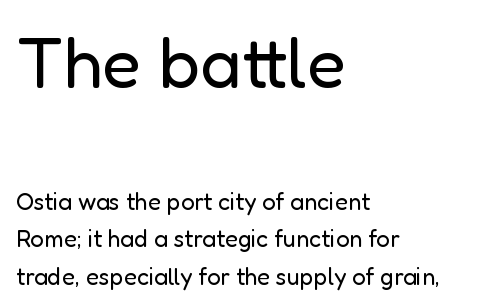
The image shows 72 px regular-weight sans-serif type, upright; set left-aligned, normal line spacing (1.56x), normal letter spacing, not underlined; the first (top) block is 3.0x larger; low stroke contrast and a medium x-height.
